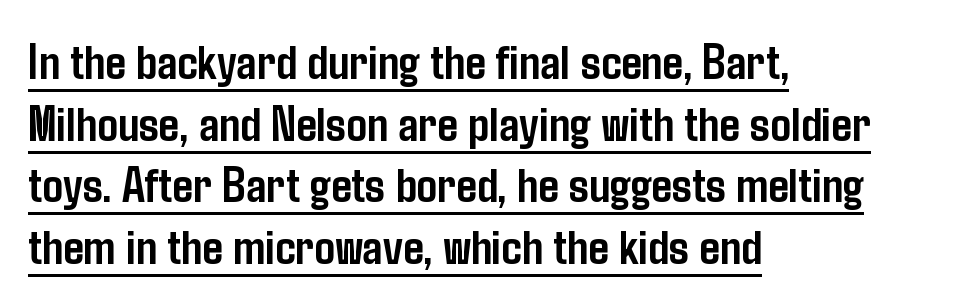
A typesetter would call this zero additional tracking. When letters stand straight like this, we call the style roman or upright. Teacher's note: observe the even left margin — that is flush-left alignment. Emphasis by weight is at full strength: bold. Letterform terminals end flat and unadorned throughout the passage.
